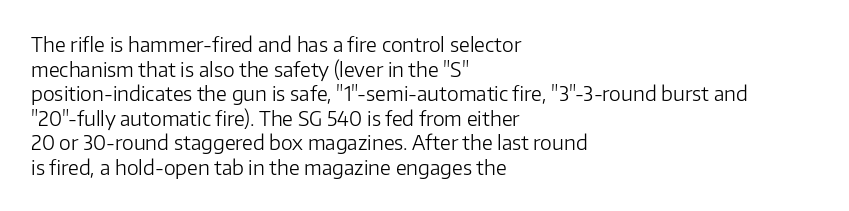
{"italic": "no", "bold": "no", "underline": "no", "align": "left", "line_spacing_ratio": 1.23, "letter_spacing": "normal", "letter_spacing_em": 0.0, "glyph_px": 20}
